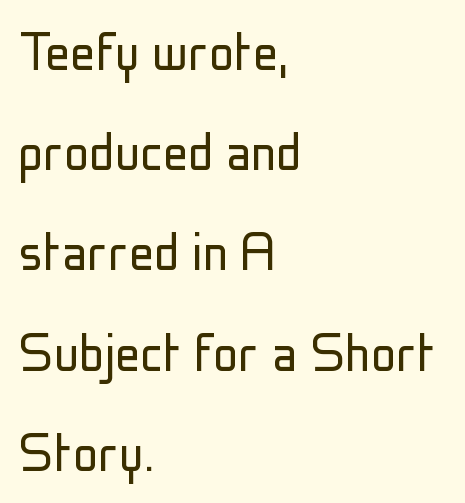
A bare baseline throughout the passage. The weight tops out at a normal text grade. No feet cap the strokes, marking this as sans-serif type. In terms of leading, this rendering sits right in the middle. The letters advance in unequal steps, a hallmark of proportional type. Notice how the passage keeps a crisp vertical edge on the left only.
